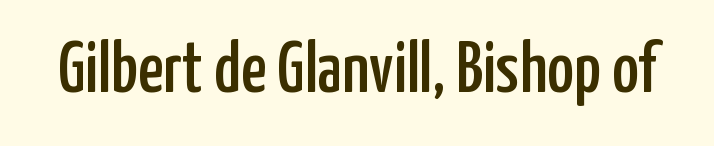
{"serif": "no", "italic": "no", "width": "condensed", "stroke_contrast": "low", "x_height": "medium", "monospaced": "no", "underline": "no", "letter_spacing": "normal", "letter_spacing_em": 0.0, "glyph_px": 72}
